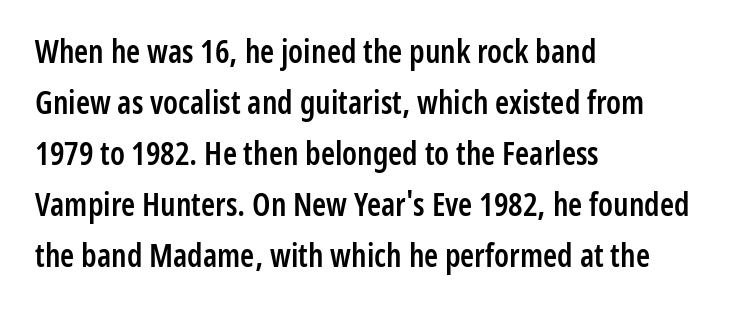
Q: Is the text bold? A: Semi-bold.
Q: Is the text italic (slanted)? A: No, it is upright.
Q: Is the typeface a serif or a sans-serif typeface? A: Sans-serif.
Q: Is the text underlined? A: No.
Q: How is the paragraph aligned? A: Left-aligned.
Q: Is the spacing between letters normal or unusually wide? A: Normal.
Q: Is the spacing between lines tight, normal or loose? A: Normal.
Q: Width (condensed, normal, or wide)? A: Condensed.
Q: Stroke contrast? A: Low.
Q: x-height? A: Medium.
Q: Monospaced? A: No.
